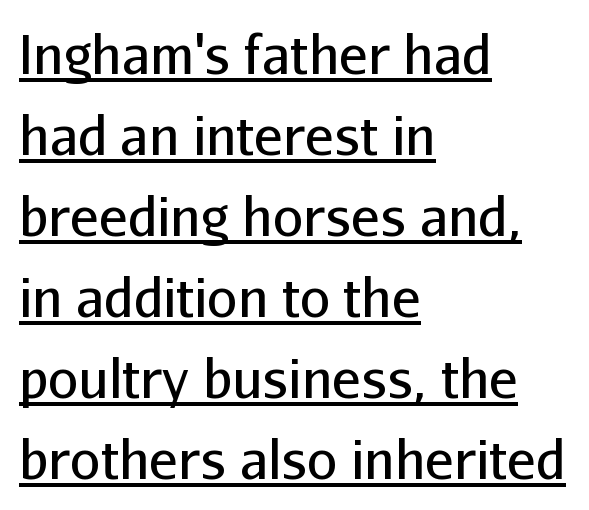
Q: Is the text bold? A: No.
Q: Is the text italic (slanted)? A: No, it is upright.
Q: Is the typeface a serif or a sans-serif typeface? A: Sans-serif.
Q: Is the text underlined? A: Yes.
Q: How is the paragraph aligned? A: Left-aligned.
Q: Is the spacing between letters normal or unusually wide? A: Normal.
Q: Is the spacing between lines tight, normal or loose? A: Normal.
Q: Width (condensed, normal, or wide)? A: Normal.
Q: Stroke contrast? A: Low.
Q: x-height? A: Medium.
Q: Monospaced? A: No.
